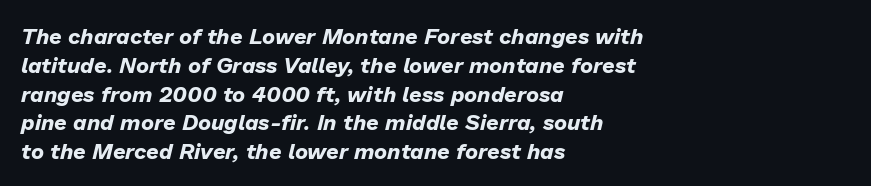
The image shows 22 px bold type, italic (leaning right); set left-aligned, normal line spacing (1.31x), normal letter spacing, not underlined.
